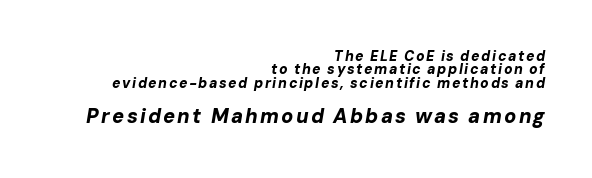
The text block is weighted toward the right margin, trailing off unevenly leftward. The later block is typeset at a bigger size than the earlier block. Notice how descenders almost collide with the ascenders below — that's tight leading. The face used here has the dense, thick strokes of a bold. Yep, that's italic — everything's leaning.
